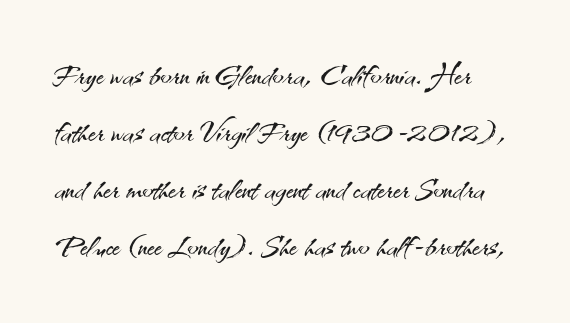
Think of a printed novel: that variable character pitch is what you see here. Leftover space on each line is placed entirely after the last word. Compared with typical paragraphs, the rows here are spaced about the same. Underlining? Definitely not there. The type is set solid horizontally, with unmodified tracking.
